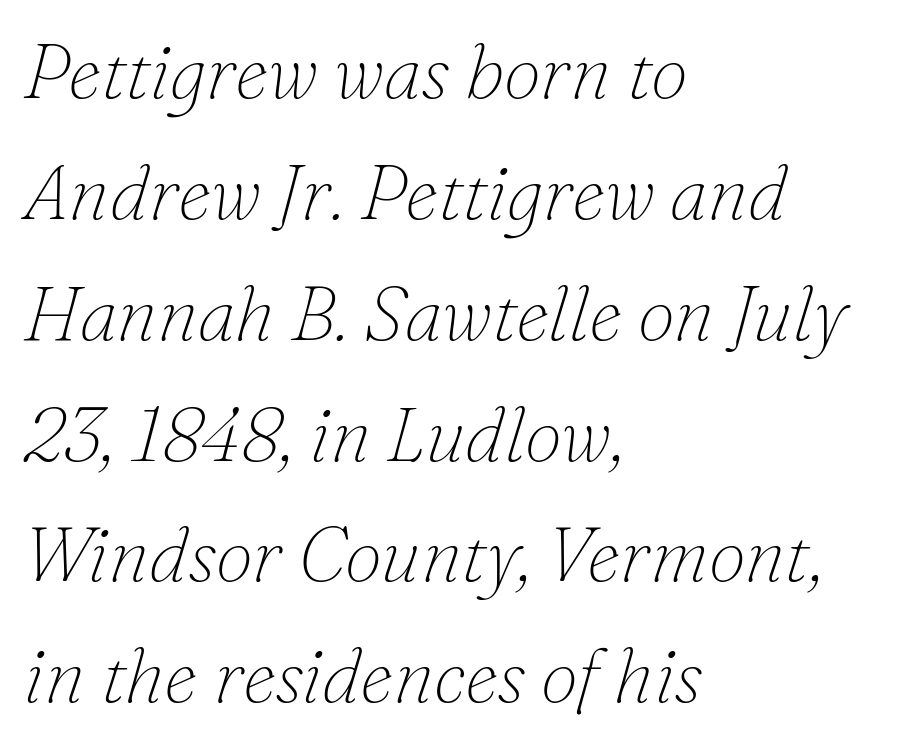
The image shows 76 px thin serif type, italic (leaning right); set left-aligned, normal line spacing (1.59x), normal letter spacing, not underlined; low stroke contrast and a small x-height.
